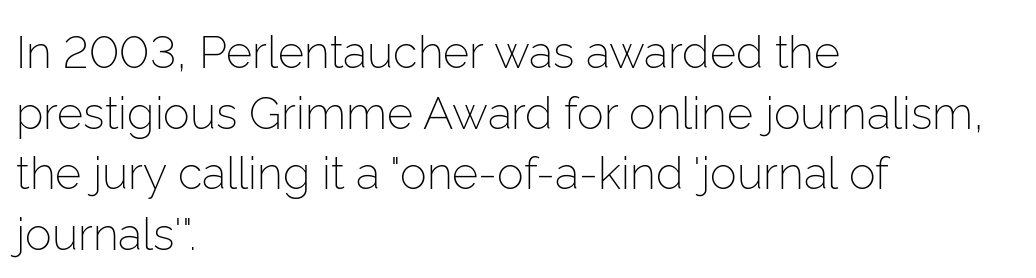
{"serif": "no", "italic": "no", "bold": "no", "weight": "light", "width": "normal", "stroke_contrast": "low", "x_height": "medium", "monospaced": "no", "underline": "no", "align": "left", "line_spacing": "normal", "line_spacing_ratio": 1.35, "letter_spacing": "normal", "letter_spacing_em": 0.0, "glyph_px": 45}
